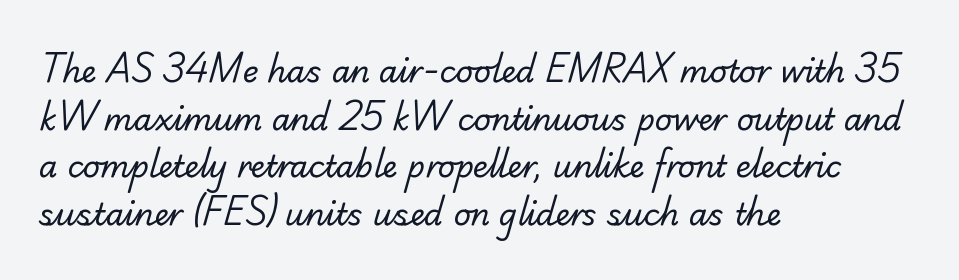
The image shows 30 px regular-weight serif type; set left-aligned, normal line spacing (1.59x), normal letter spacing, not underlined; low stroke contrast and a small x-height.
